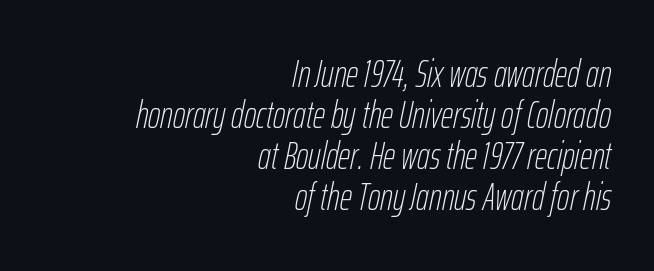
Q: Is the text bold? A: No.
Q: Is the text italic (slanted)? A: Yes, it leans right by about 12 degrees.
Q: Is the text underlined? A: No.
Q: How is the paragraph aligned? A: Right-aligned.
Q: Is the spacing between letters normal or unusually wide? A: Normal.
Q: Is the spacing between lines tight, normal or loose? A: Tight.
Q: Width (condensed, normal, or wide)? A: Condensed.
Q: Stroke contrast? A: Low.
Q: x-height? A: Medium.
Q: Monospaced? A: No.
